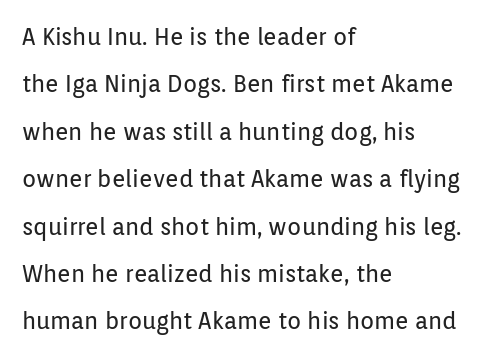
The image shows 23 px text type, upright; set left-aligned, loose line spacing (2.06x), normal letter spacing, not underlined.
